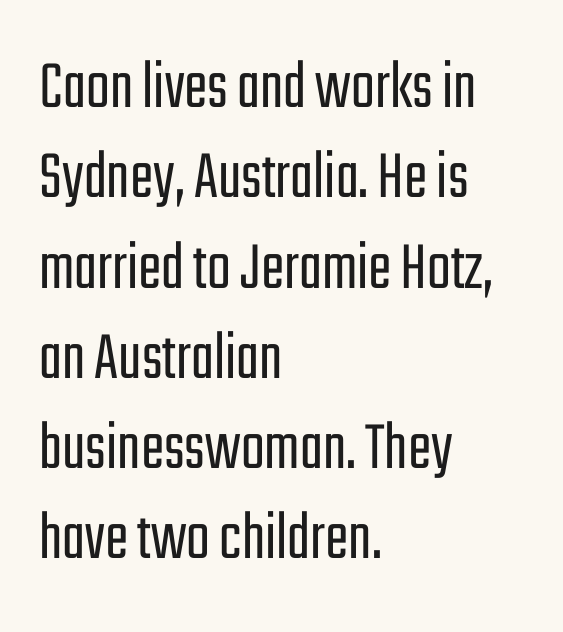
Q: Is the text bold? A: No.
Q: Is the text italic (slanted)? A: No, it is upright.
Q: Is the typeface a serif or a sans-serif typeface? A: Sans-serif.
Q: Is the text underlined? A: No.
Q: How is the paragraph aligned? A: Left-aligned.
Q: Is the spacing between letters normal or unusually wide? A: Normal.
Q: Is the spacing between lines tight, normal or loose? A: Normal.
Q: Width (condensed, normal, or wide)? A: Condensed.
Q: Stroke contrast? A: Low.
Q: x-height? A: Medium.
Q: Monospaced? A: No.
